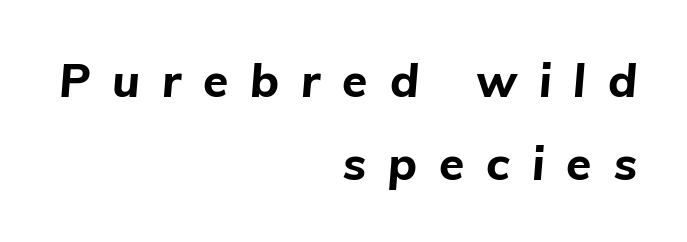
Q: Is the text bold? A: Yes.
Q: Is the text italic (slanted)? A: Yes, it leans right by about 5 degrees.
Q: Is the text underlined? A: No.
Q: How is the paragraph aligned? A: Right-aligned.
Q: Is the spacing between letters normal or unusually wide? A: Unusually wide.
Q: Width (condensed, normal, or wide)? A: Normal.
Q: Stroke contrast? A: Low.
Q: x-height? A: Medium.
Q: Monospaced? A: No.
